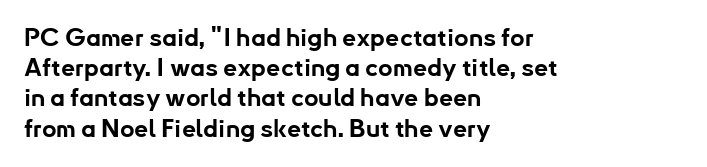
Q: Is the text bold? A: Yes.
Q: Is the text italic (slanted)? A: No, it is upright.
Q: Is the text underlined? A: No.
Q: How is the paragraph aligned? A: Left-aligned.
Q: Is the spacing between letters normal or unusually wide? A: Normal.
